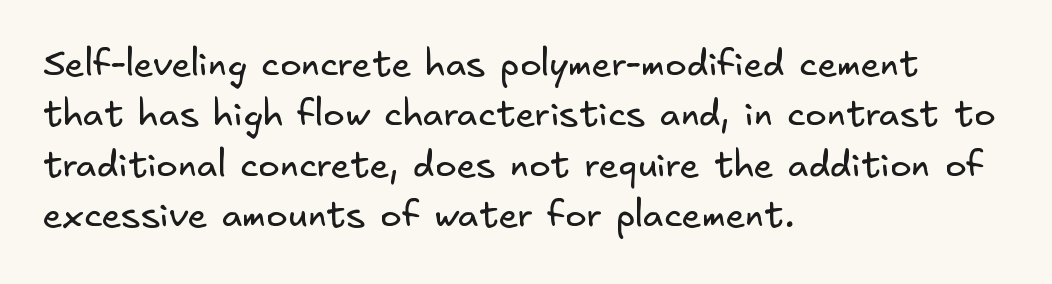
The image shows 36 px regular-weight sans-serif type; set left-aligned, normal line spacing (1.4x), normal letter spacing, not underlined; low stroke contrast and a small x-height.
